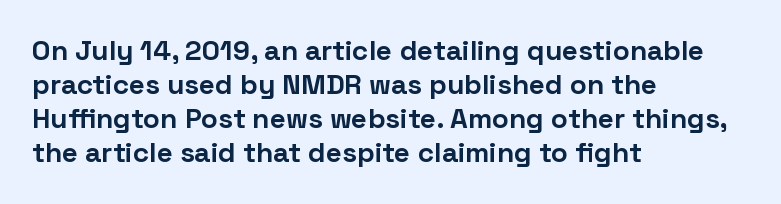
{"serif": "no", "italic": "no", "bold": "yes", "weight": "bold", "width": "normal", "stroke_contrast": "low", "x_height": "medium", "monospaced": "no", "underline": "no", "align": "left", "line_spacing_ratio": 1.22, "letter_spacing": "normal", "letter_spacing_em": 0.0, "glyph_px": 28}
